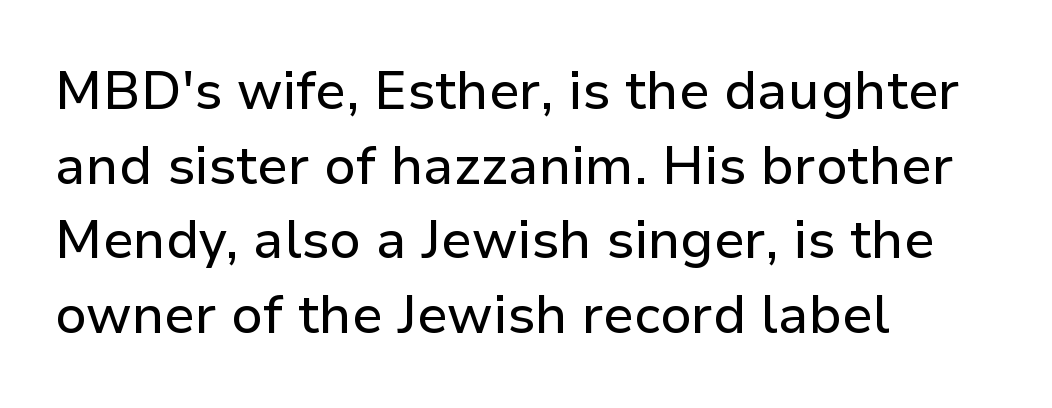
The image shows 53 px sans-serif type, upright; set left-aligned, normal line spacing (1.41x), normal letter spacing, not underlined; low stroke contrast and a medium x-height.
